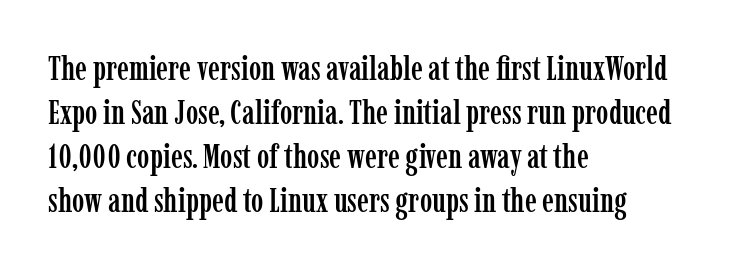
The image shows 33 px condensed serif type, upright; set left-aligned, normal line spacing (1.33x), normal letter spacing, not underlined; low stroke contrast and a medium x-height.
